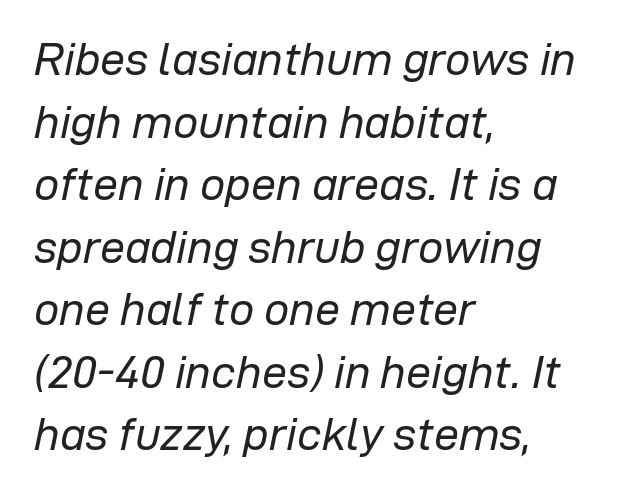
The passage shown is typed in a proportional face where columns would drift. Stems here are at most as thick as an everyday book face. Here the glyphs are tracked normally, forming tight word shapes. Bare-footed words on every line. Regarding leading, the lines here are spaced in the standard way. This sample is left-justified, so line endings fall wherever the words run out.
